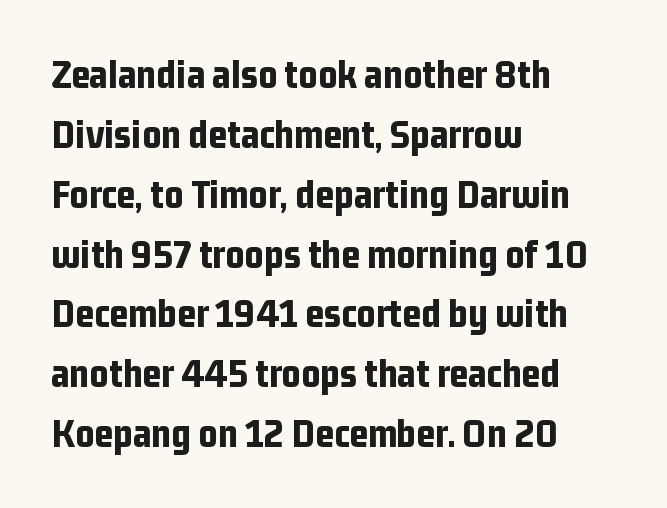
Does the copy run flush right? No — it runs flush left. Posture: upright roman. Each letter's strokes conclude bluntly, with no projecting serifs. The zone under the glyphs is completely vacant. A typesetter would call this zero additional tracking.
